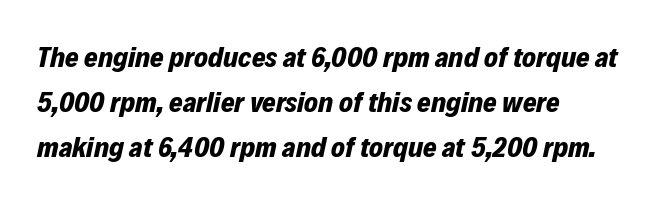
The image shows 29 px bold type, italic (leaning right); set left-aligned, normal line spacing (1.56x), normal letter spacing, not underlined; low stroke contrast and a medium x-height.
